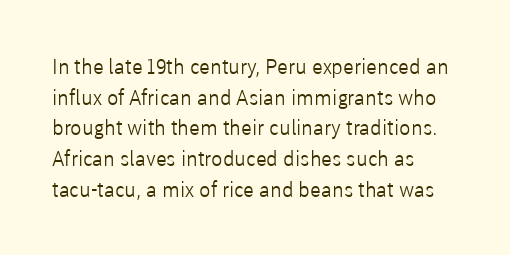
Q: Is the text bold? A: No.
Q: Is the text italic (slanted)? A: No, it is upright.
Q: Is the text underlined? A: No.
Q: How is the paragraph aligned? A: Left-aligned.
Q: Is the spacing between letters normal or unusually wide? A: Normal.
Q: Is the spacing between lines tight, normal or loose? A: Normal.
